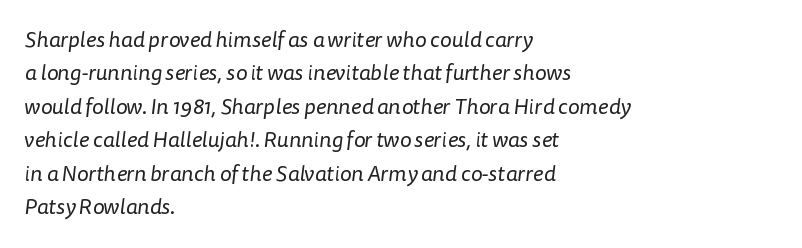
The image shows 22 px text type; set left-aligned, normal line spacing (1.52x), normal letter spacing, not underlined.
